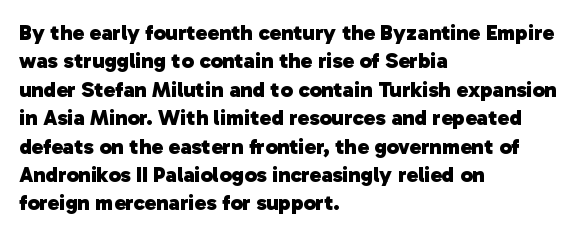
Q: Is the text bold? A: Yes.
Q: Is the text underlined? A: No.
Q: How is the paragraph aligned? A: Left-aligned.
Q: Is the spacing between letters normal or unusually wide? A: Normal.
Q: Is the spacing between lines tight, normal or loose? A: Normal.
